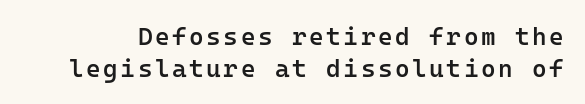
The image shows 25 px text type, upright; set normal line spacing (1.27x), not underlined.
